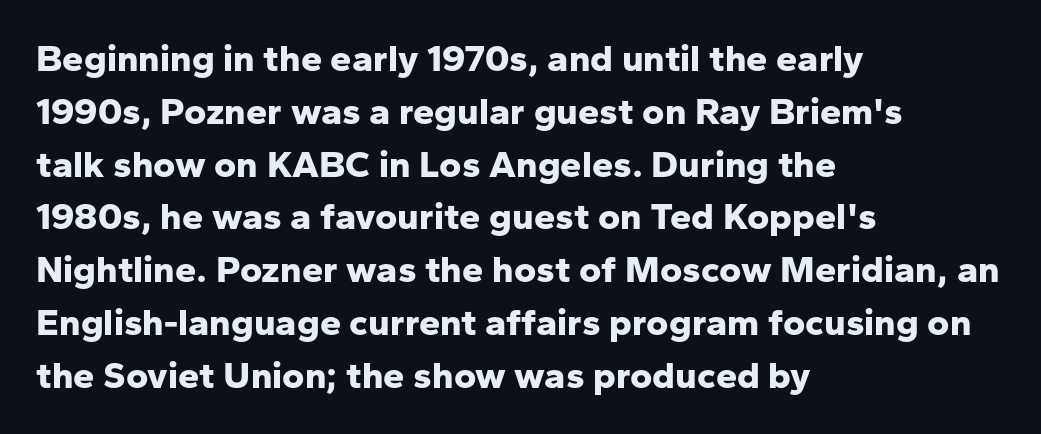
The image shows 38 px bold sans-serif type, upright; set left-aligned, normal line spacing (1.39x), normal letter spacing, not underlined; low stroke contrast and a medium x-height.
